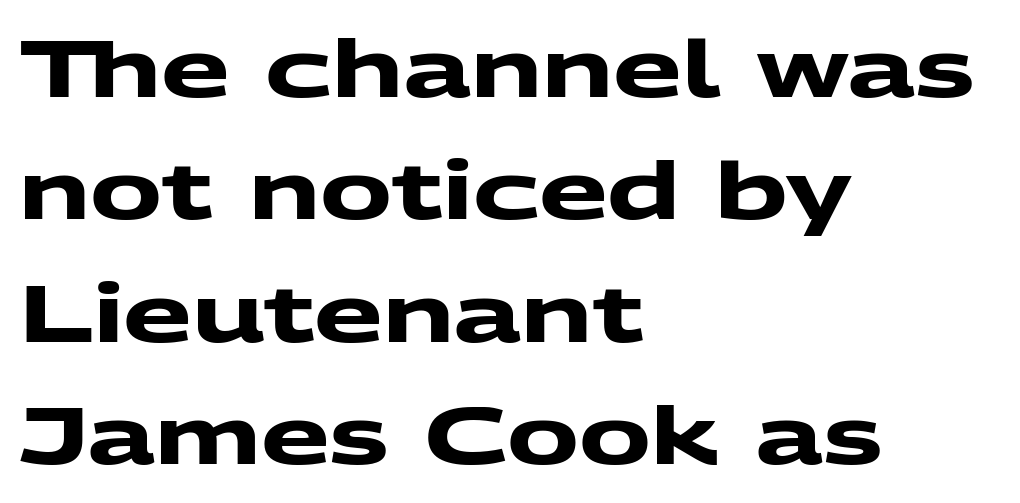
{"serif": "no", "bold": "yes", "weight": "heavy", "width": "wide", "stroke_contrast": "medium", "x_height": "medium", "monospaced": "no", "underline": "no", "align": "left", "line_spacing": "normal", "line_spacing_ratio": 1.53, "letter_spacing": "normal", "letter_spacing_em": 0.0, "glyph_px": 80}
